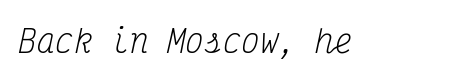
Q: Is the text bold? A: No.
Q: Is the text italic (slanted)? A: Yes, it leans right by about 12 degrees.
Q: Is the typeface a serif or a sans-serif typeface? A: Serif.
Q: Is the text underlined? A: No.
Q: Is the spacing between letters normal or unusually wide? A: Normal.
Q: Width (condensed, normal, or wide)? A: Condensed.
Q: Stroke contrast? A: Medium.
Q: x-height? A: Medium.
Q: Monospaced? A: Yes.
